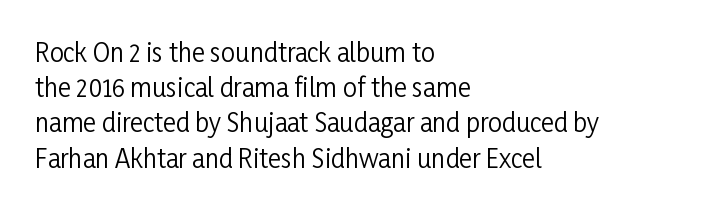
Q: Is the text bold? A: No.
Q: Is the text italic (slanted)? A: No, it is upright.
Q: Is the text underlined? A: No.
Q: How is the paragraph aligned? A: Left-aligned.
Q: Is the spacing between letters normal or unusually wide? A: Normal.
Q: Is the spacing between lines tight, normal or loose? A: Normal.
